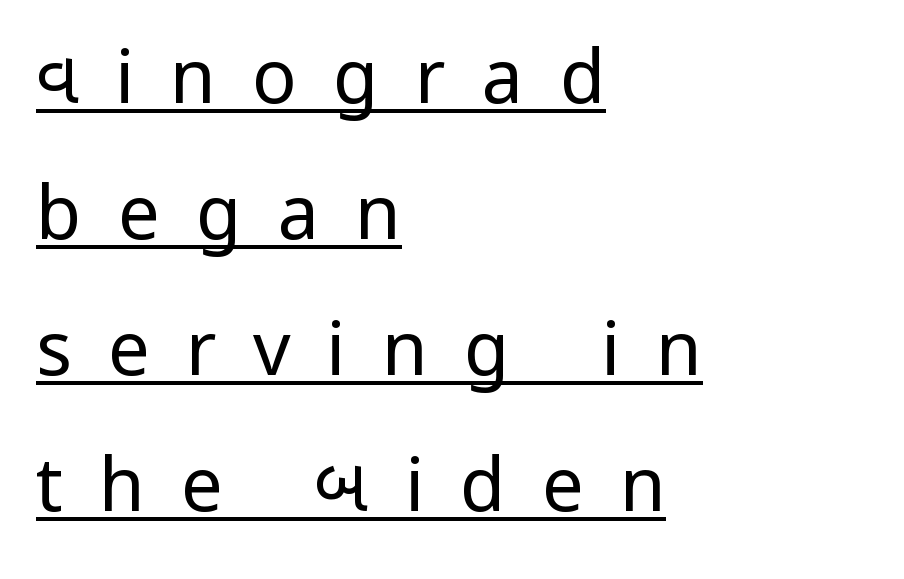
Does the lettering tilt? It doesn't — this is upright. Summary of weight: not heavy and not bold. This sample uses a sans-serif face. Caption: lettering with a line underneath. Here the designer chose a conventional face with non-uniform glyph widths. Loose tracking; the words dissolve into strings of separated letters.
